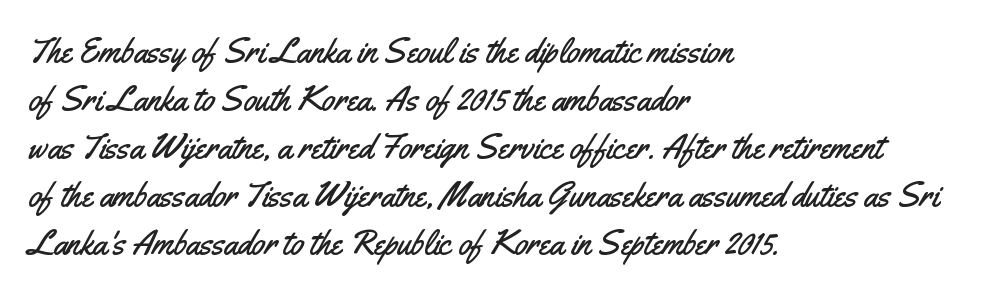
Horizontally, the lines are justified to the leading edge only. Successive baselines arrive at the customary interval. Just letters on the line, the space beneath them empty. To sum up the face: it is a sans, with no serifs.
